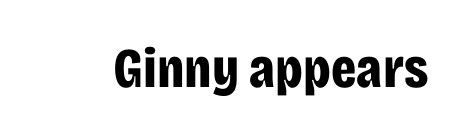
Grotesque or geometric, the face here clearly has no serifs. How heavy is the stroke? Heavy — this is a bold. A roman cut, with each character standing at attention. Looks like regular typesetting: each glyph gets only the width it needs.
